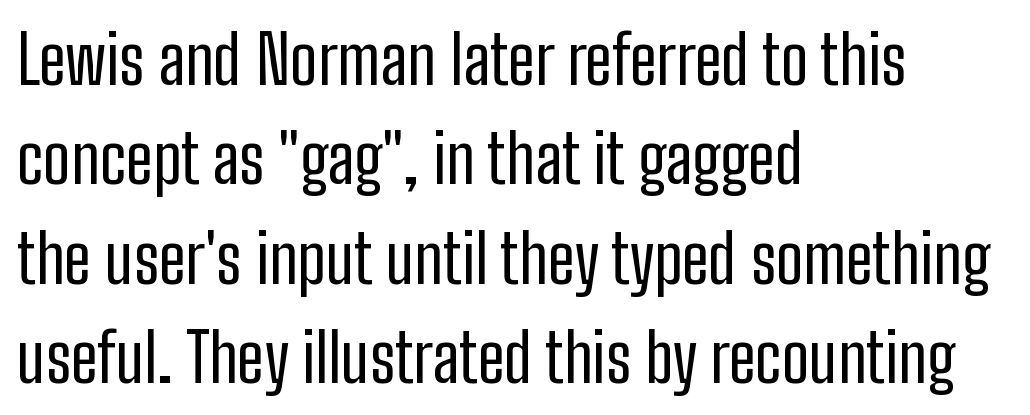
{"serif": "no", "italic": "no", "bold": "no", "weight": "regular", "width": "condensed", "stroke_contrast": "low", "x_height": "medium", "monospaced": "no", "underline": "no", "align": "left", "line_spacing": "normal", "line_spacing_ratio": 1.46, "letter_spacing": "normal", "letter_spacing_em": 0.0, "glyph_px": 68}
